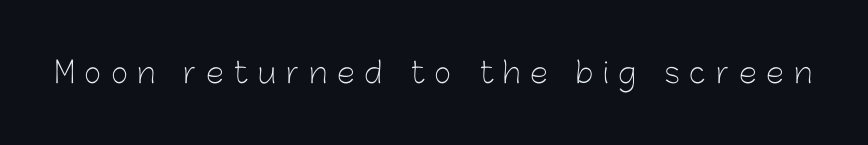
{"serif": "no", "italic": "no", "bold": "no", "weight": "light", "width": "normal", "stroke_contrast": "low", "x_height": "medium", "monospaced": "no", "underline": "no", "letter_spacing": "wide", "letter_spacing_em": 0.35, "glyph_px": 29}
